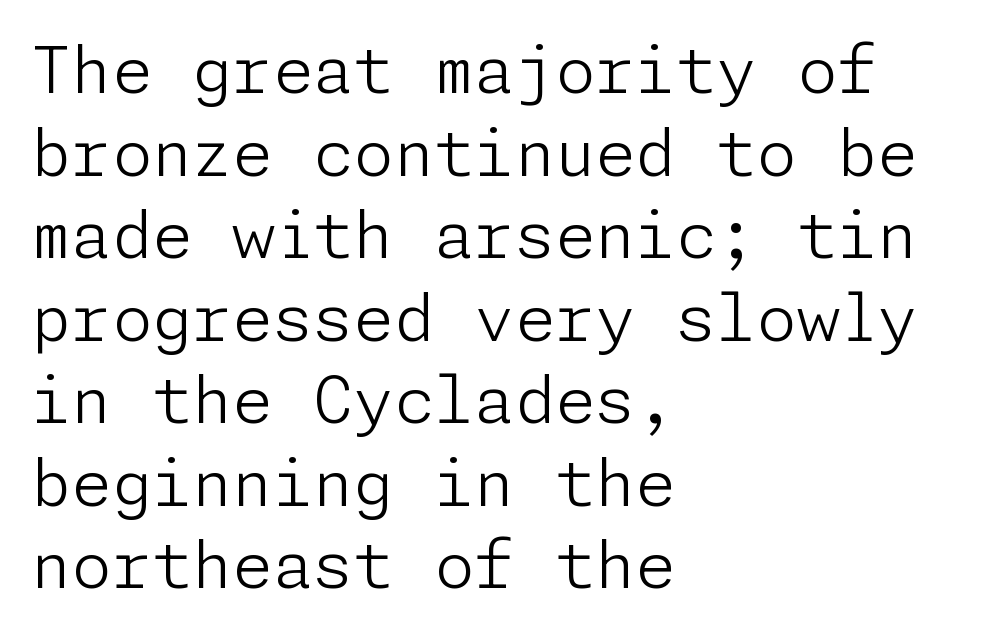
Q: Is the text bold? A: No.
Q: Is the text italic (slanted)? A: No, it is upright.
Q: Is the typeface a serif or a sans-serif typeface? A: Sans-serif.
Q: Is the text underlined? A: No.
Q: How is the paragraph aligned? A: Left-aligned.
Q: Is the spacing between letters normal or unusually wide? A: Normal.
Q: Is the spacing between lines tight, normal or loose? A: Normal.
Q: Width (condensed, normal, or wide)? A: Normal.
Q: Stroke contrast? A: Low.
Q: x-height? A: Medium.
